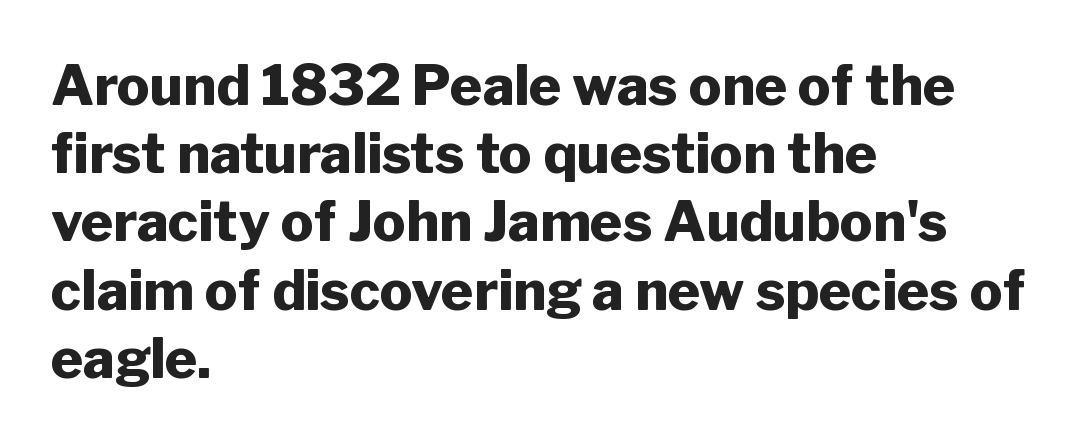
The image shows 55 px heavy sans-serif type, upright; set left-aligned, line spacing 1.24x, normal letter spacing, not underlined; low stroke contrast and a medium x-height.
